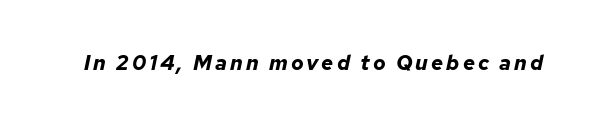
The image shows 21 px bold type, italic (leaning right); set not underlined.
